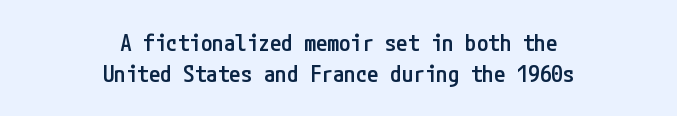
Style check: upright. Does the weight exceed regular? Yes, but only to semibold. Both edges are ragged and mirror each other, which tells us the setting is centered. Line spacing here is normal. The tracking reads as untouched default to a designer's eye. Any mark beneath the type? The region is blank.
